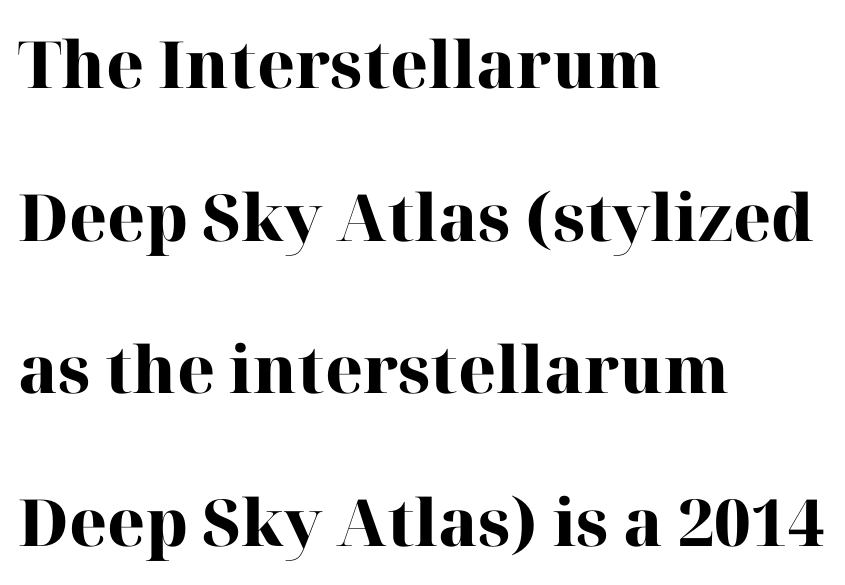
{"serif": "yes", "italic": "no", "bold": "yes", "weight": "heavy", "width": "normal", "stroke_contrast": "high", "x_height": "medium", "monospaced": "no", "underline": "no", "align": "left", "line_spacing": "loose", "line_spacing_ratio": 2.35, "letter_spacing": "normal", "letter_spacing_em": 0.0, "glyph_px": 65}
